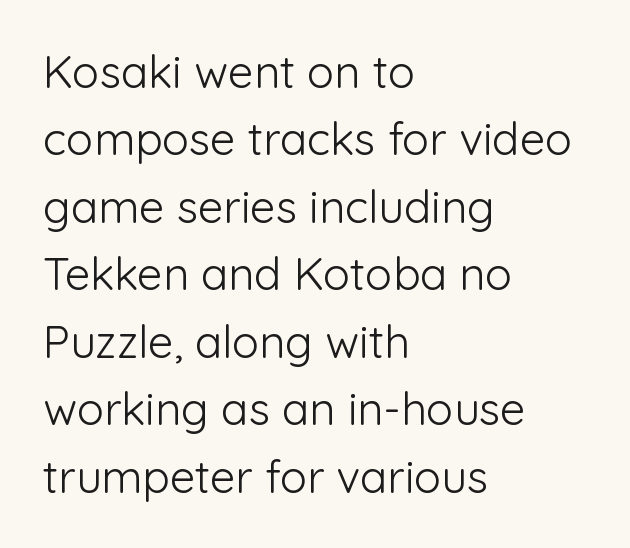
Q: Is the text bold? A: No.
Q: Is the text italic (slanted)? A: No, it is upright.
Q: Is the typeface a serif or a sans-serif typeface? A: Sans-serif.
Q: Is the text underlined? A: No.
Q: How is the paragraph aligned? A: Left-aligned.
Q: Is the spacing between letters normal or unusually wide? A: Normal.
Q: Is the spacing between lines tight, normal or loose? A: Normal.
Q: Width (condensed, normal, or wide)? A: Normal.
Q: Stroke contrast? A: Low.
Q: x-height? A: Medium.
Q: Monospaced? A: No.
